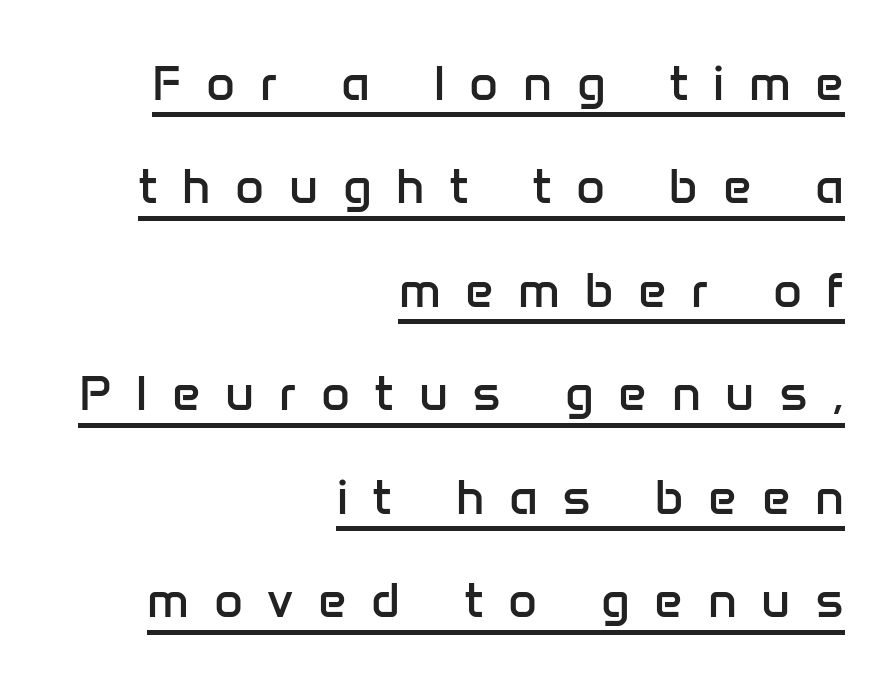
Q: Is the text bold? A: No.
Q: Is the text italic (slanted)? A: No, it is upright.
Q: Is the typeface a serif or a sans-serif typeface? A: Sans-serif.
Q: Is the text underlined? A: Yes.
Q: How is the paragraph aligned? A: Right-aligned.
Q: Is the spacing between letters normal or unusually wide? A: Unusually wide.
Q: Is the spacing between lines tight, normal or loose? A: Loose.
Q: Width (condensed, normal, or wide)? A: Normal.
Q: Stroke contrast? A: Low.
Q: x-height? A: Medium.
Q: Monospaced? A: No.
